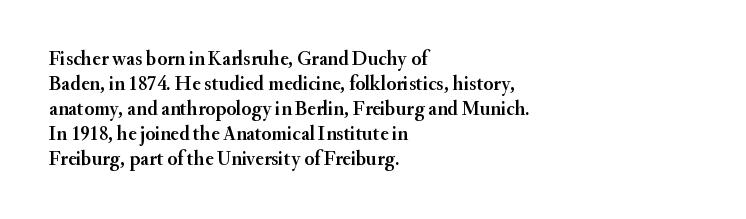
The space between consecutive lines is moderate. The area under the type is left untouched. The letters sit at their default tracking, neither squeezed nor spread. If you drew a line through each stem, it would be perfectly vertical. This rendering uses left alignment, leaving the right contour irregular.
